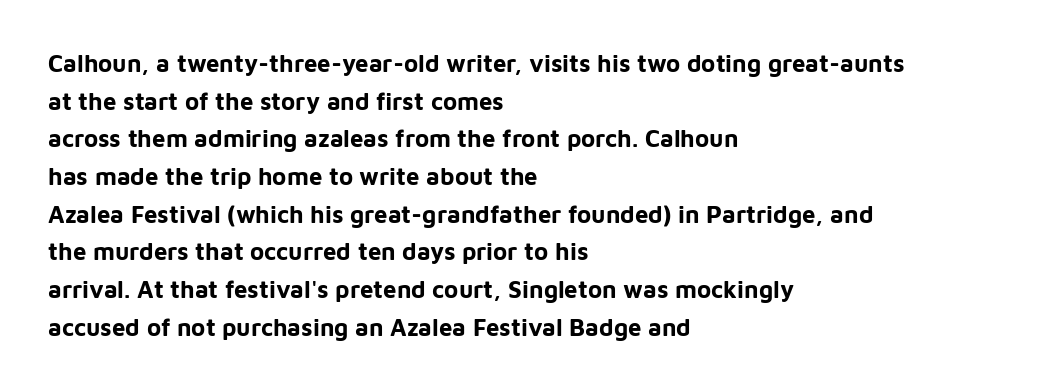
Heavy, bold letterforms. Quick note: underline off. The space between consecutive lines is moderate. This is roman type, the default non-slanted kind. The compositor pushed each line to the left boundary.
